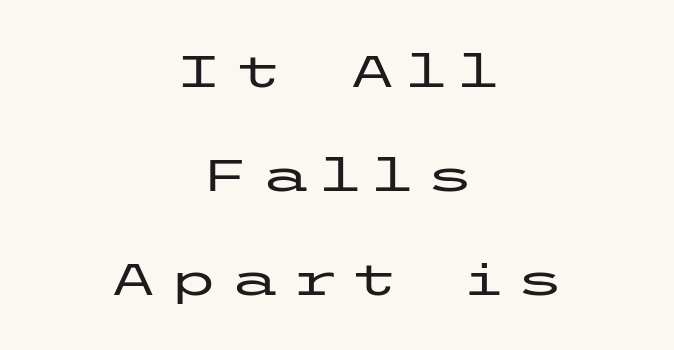
Q: Is the text italic (slanted)? A: No, it is upright.
Q: Is the typeface a serif or a sans-serif typeface? A: Sans-serif.
Q: Is the text underlined? A: No.
Q: How is the paragraph aligned? A: Centered.
Q: Is the spacing between letters normal or unusually wide? A: Unusually wide.
Q: Is the spacing between lines tight, normal or loose? A: Loose.
Q: Width (condensed, normal, or wide)? A: Wide.
Q: Stroke contrast? A: Low.
Q: x-height? A: Medium.
